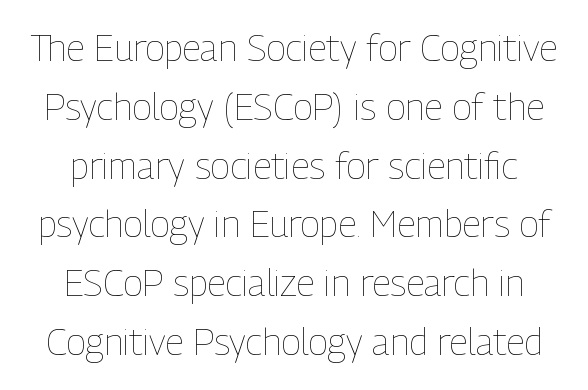
{"italic": "no", "bold": "no", "weight": "thin", "width": "condensed", "stroke_contrast": "low", "x_height": "medium", "monospaced": "no", "underline": "no", "line_spacing": "normal", "line_spacing_ratio": 1.59, "letter_spacing": "normal", "letter_spacing_em": 0.0, "glyph_px": 37}
